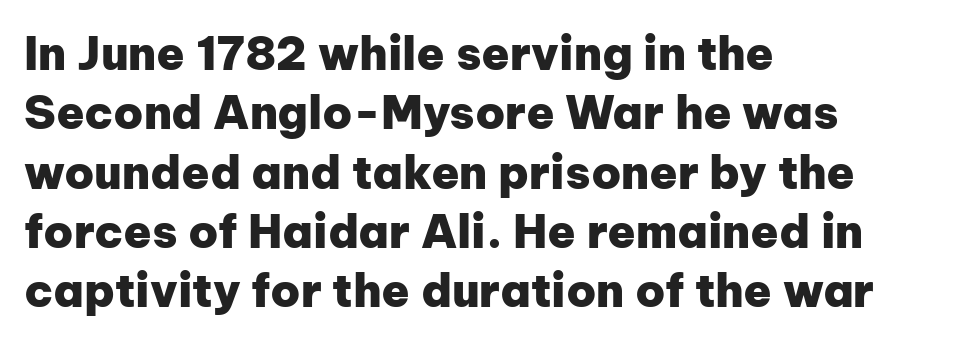
The block of text has a typical density, with ordinary space between rows. Looks like regular typesetting: each glyph gets only the width it needs. I'd describe the lettering as bold — thick and assertive. Posture: upright roman.
